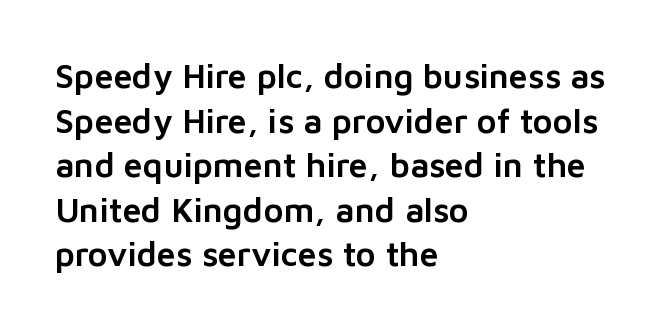
The passage shown is typeset with a sans-serif family. Character widths vary here, with narrow letters taking less room than wide ones. Vertically, the passage feels balanced, rows spaced as you'd expect. Between one letter and the next there's only the usual sliver of space. These lines stack with their left ends in a neat column. In terms of posture, this sample is upright.
